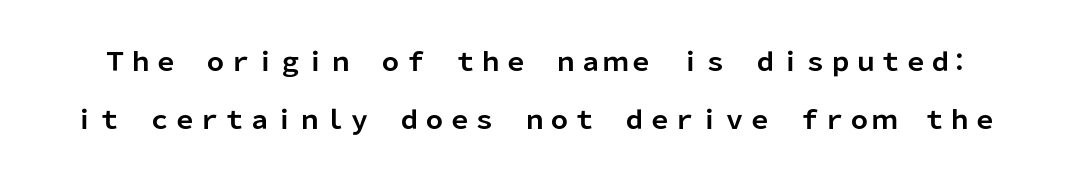
Descenders hang freely into open space. The typography opts for an upright posture over an oblique one. Regarding leading, the lines here are spaced well apart. Students, note that the glyphs here touch the page at normal intervals.
